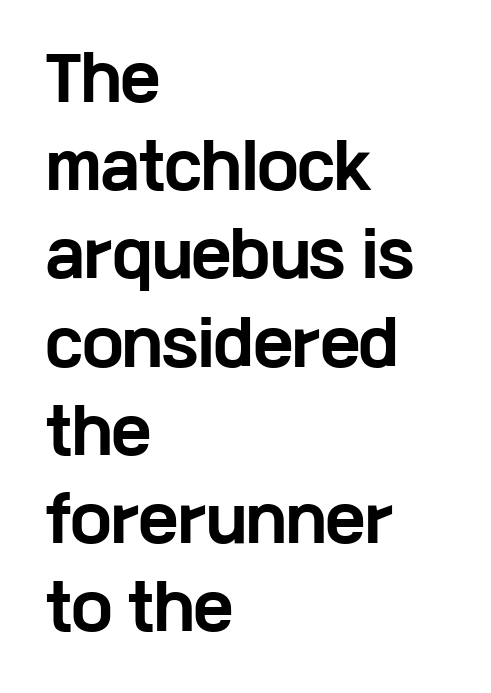
The image shows 60 px bold, wide sans-serif type, upright; set left-aligned, normal line spacing (1.47x), normal letter spacing, not underlined; low stroke contrast and a medium x-height.
